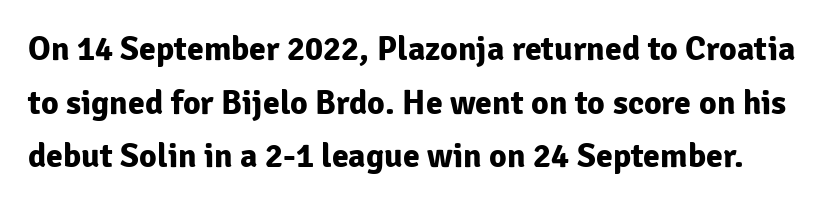
{"serif": "no", "italic": "no", "bold": "yes", "weight": "bold", "width": "normal", "stroke_contrast": "low", "x_height": "medium", "monospaced": "no", "underline": "no", "line_spacing": "normal", "line_spacing_ratio": 1.58, "letter_spacing": "normal", "letter_spacing_em": 0.0, "glyph_px": 34}
